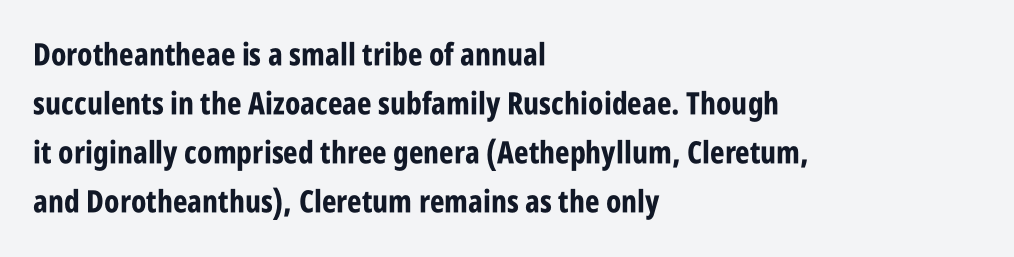
The image shows 31 px bold, condensed sans-serif type, upright; set left-aligned, normal line spacing (1.58x), normal letter spacing, not underlined; low stroke contrast and a large x-height.
